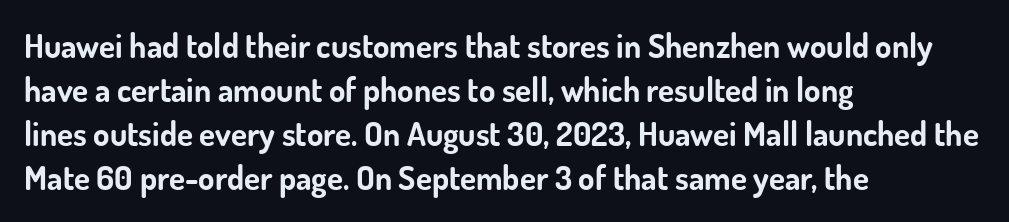
Q: Is the text bold? A: Yes.
Q: Is the text italic (slanted)? A: No, it is upright.
Q: Is the typeface a serif or a sans-serif typeface? A: Sans-serif.
Q: Is the text underlined? A: No.
Q: How is the paragraph aligned? A: Left-aligned.
Q: Is the spacing between letters normal or unusually wide? A: Normal.
Q: Is the spacing between lines tight, normal or loose? A: Normal.
Q: Width (condensed, normal, or wide)? A: Normal.
Q: Stroke contrast? A: Low.
Q: x-height? A: Small.
Q: Monospaced? A: No.
